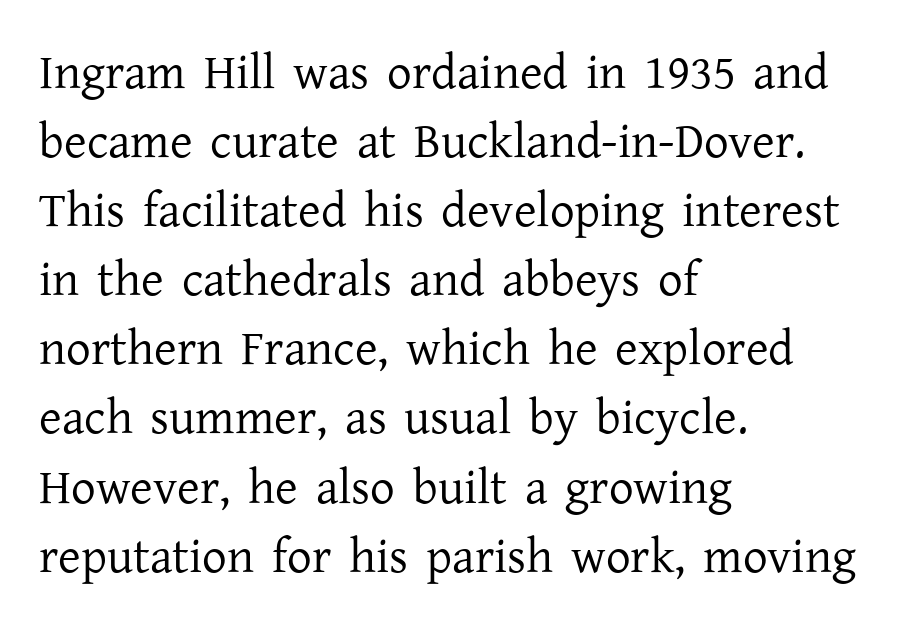
Q: Is the text bold? A: No.
Q: Is the text italic (slanted)? A: No, it is upright.
Q: Is the typeface a serif or a sans-serif typeface? A: Serif.
Q: Is the text underlined? A: No.
Q: How is the paragraph aligned? A: Left-aligned.
Q: Is the spacing between letters normal or unusually wide? A: Normal.
Q: Is the spacing between lines tight, normal or loose? A: Normal.
Q: Width (condensed, normal, or wide)? A: Normal.
Q: Stroke contrast? A: Low.
Q: x-height? A: Medium.
Q: Monospaced? A: No.
